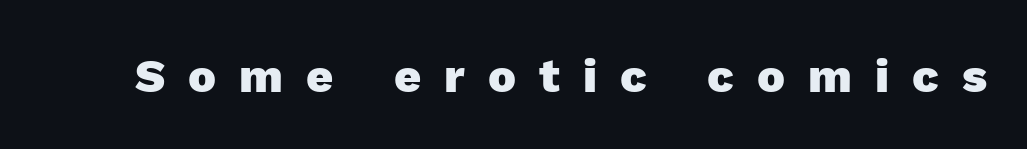
Each glyph is drawn with heavy, bold strokes. Varying glyph widths throughout — classic text-font behaviour. Characters remain perfectly vertical along every line. Honestly, there is no underline to notice here at all. Classification — sans serif. The letters are spread apart with noticeably loose tracking.
